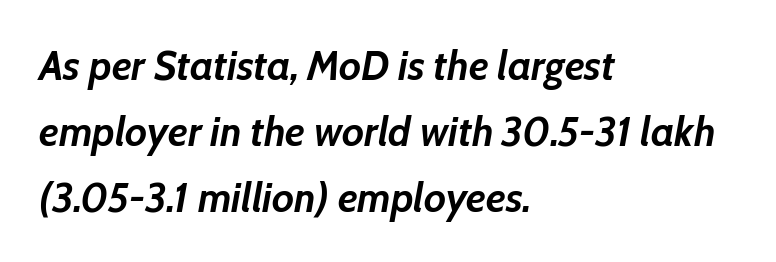
Q: Is the text bold? A: Yes.
Q: Is the text italic (slanted)? A: Yes, it leans right by about 10 degrees.
Q: Is the text underlined? A: No.
Q: How is the paragraph aligned? A: Left-aligned.
Q: Is the spacing between letters normal or unusually wide? A: Normal.
Q: Is the spacing between lines tight, normal or loose? A: Normal.
Q: Width (condensed, normal, or wide)? A: Normal.
Q: Stroke contrast? A: Low.
Q: x-height? A: Medium.
Q: Monospaced? A: No.
